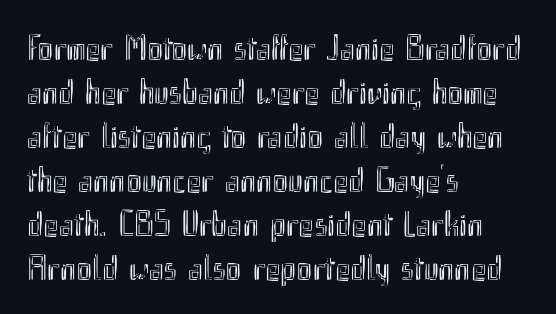
{"italic": "no", "width": "condensed", "x_height": "small", "monospaced": "no", "underline": "no", "align": "left", "line_spacing_ratio": 1.22, "letter_spacing": "normal", "letter_spacing_em": 0.0, "glyph_px": 36}
